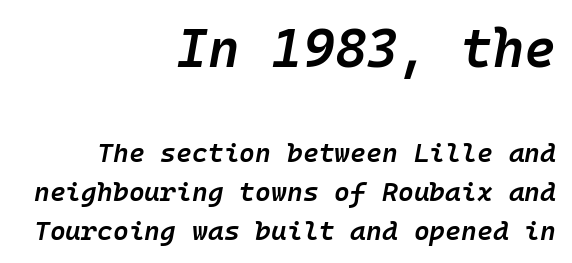
Q: Is the text bold? A: Semi-bold.
Q: Is the text italic (slanted)? A: Yes, it leans right by about 10 degrees.
Q: Is the text underlined? A: No.
Q: How is the paragraph aligned? A: Right-aligned.
Q: Is the spacing between letters normal or unusually wide? A: Normal.
Q: Is the spacing between lines tight, normal or loose? A: Normal.
Q: Which block of text is set in a larger size, the first (top) or the second (bottom)? A: The first (top) one.
Q: Width (condensed, normal, or wide)? A: Normal.
Q: Stroke contrast? A: Low.
Q: x-height? A: Medium.
Q: Monospaced? A: Yes.
